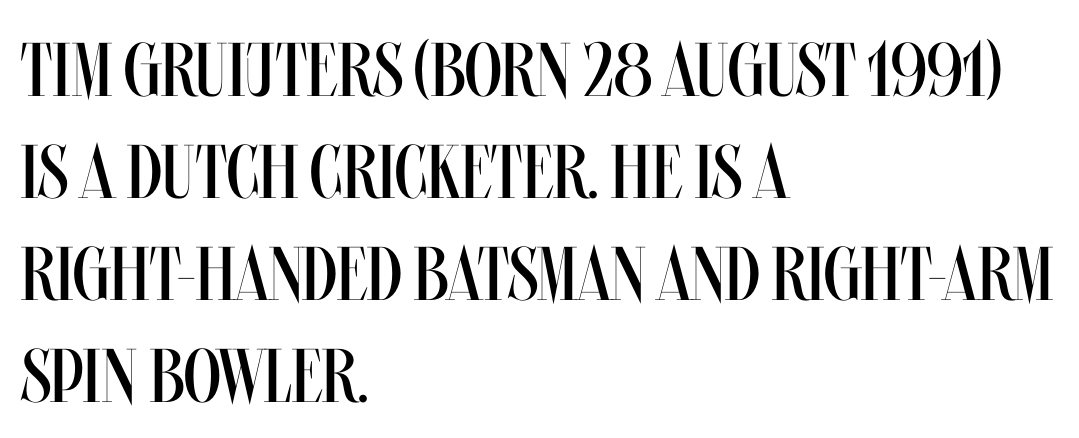
Compared with a typical body face, this is equally light or lighter still. Glyph-to-glyph distance matches everyday printed text. Regarding leading, the lines here are spaced in the standard way. Posture: upright roman.
